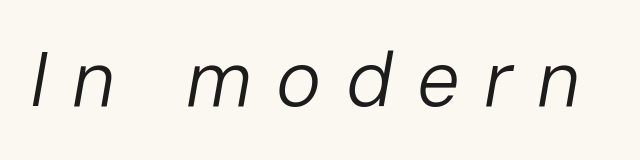
The image shows 76 px regular-weight type, italic (leaning right); set unusually wide letter spacing (+0.32 em), not underlined; low stroke contrast and a medium x-height.
